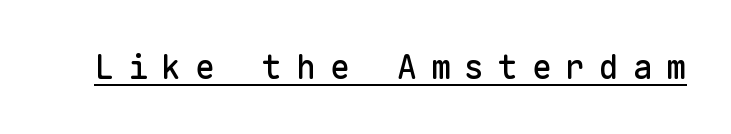
A roman cut, with each character standing at attention. A rule runs beneath these lines of type. The face used here is monospaced, like something from a code editor. Is this a sans? Yes — the strokes have no serifs. Substantial extra tracking has been applied to these lines.
